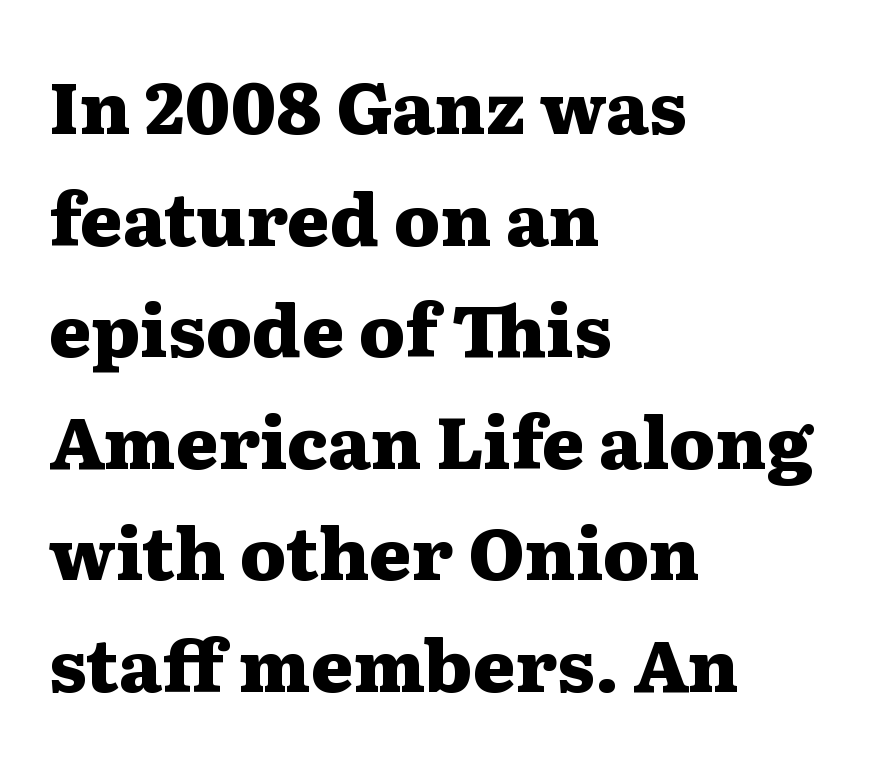
Q: Is the text bold? A: Yes.
Q: Is the text italic (slanted)? A: No, it is upright.
Q: Is the typeface a serif or a sans-serif typeface? A: Serif.
Q: Is the text underlined? A: No.
Q: How is the paragraph aligned? A: Left-aligned.
Q: Is the spacing between letters normal or unusually wide? A: Normal.
Q: Is the spacing between lines tight, normal or loose? A: Normal.
Q: Width (condensed, normal, or wide)? A: Wide.
Q: Stroke contrast? A: Medium.
Q: x-height? A: Medium.
Q: Monospaced? A: No.
